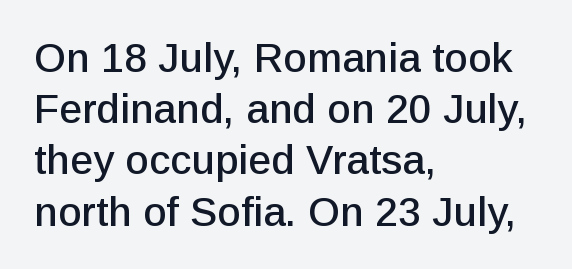
{"serif": "no", "italic": "no", "width": "normal", "stroke_contrast": "low", "x_height": "medium", "monospaced": "no", "underline": "no", "align": "left", "line_spacing": "normal", "line_spacing_ratio": 1.25, "letter_spacing": "normal", "letter_spacing_em": 0.0, "glyph_px": 41}
